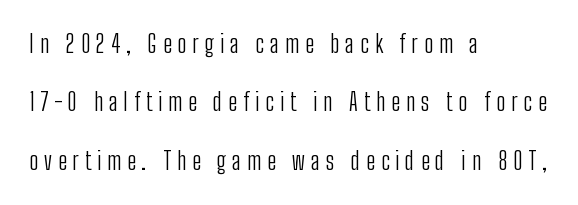
Q: Is the text bold? A: No.
Q: Is the text italic (slanted)? A: No, it is upright.
Q: Is the text underlined? A: No.
Q: How is the paragraph aligned? A: Left-aligned.
Q: Is the spacing between letters normal or unusually wide? A: Unusually wide.
Q: Is the spacing between lines tight, normal or loose? A: Loose.
